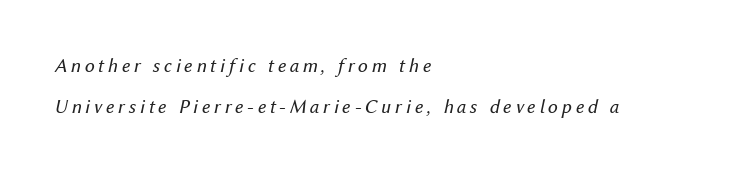
{"italic": "yes", "lean": "right", "slant_degrees": 12, "bold": "no", "underline": "no", "align": "left", "line_spacing": "loose", "line_spacing_ratio": 2.07, "glyph_px": 20}
